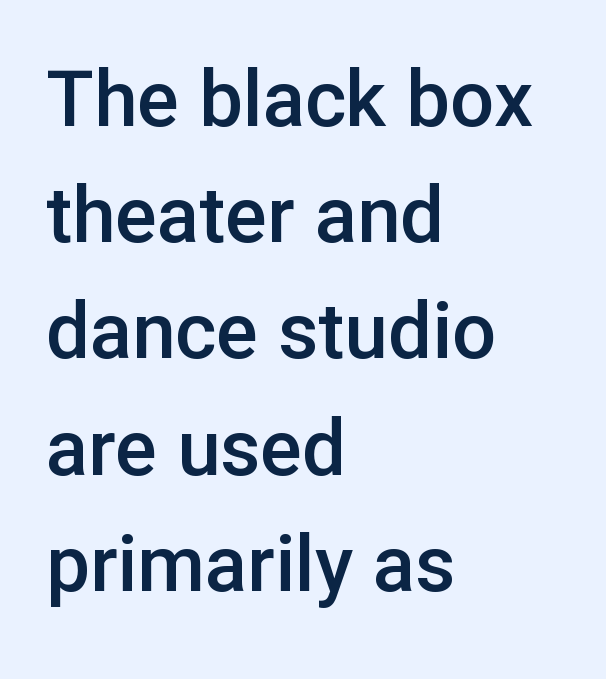
There is no visible air inserted between adjacent glyphs. Check the space under the baseline: it is left empty. Quick note: not italic, upright. Reading down the block, your eye returns to a fixed left position each line.
